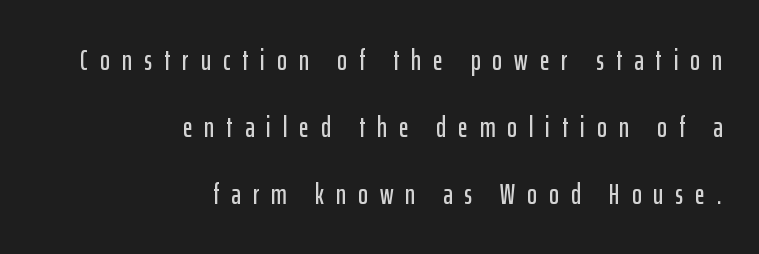
{"serif": "no", "italic": "no", "width": "condensed", "stroke_contrast": "low", "x_height": "medium", "monospaced": "no", "underline": "no", "align": "right", "line_spacing": "loose", "line_spacing_ratio": 2.31, "letter_spacing": "wide", "letter_spacing_em": 0.42, "glyph_px": 29}
